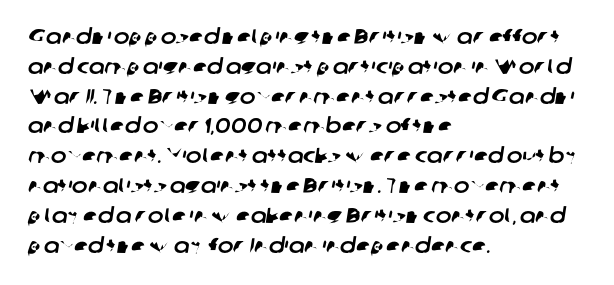
{"underline": "no", "align": "left", "line_spacing": "normal", "line_spacing_ratio": 1.42, "letter_spacing": "normal", "letter_spacing_em": 0.0, "glyph_px": 21}
